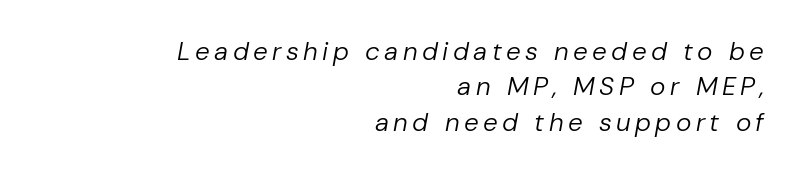
The image shows 26 px text type, italic (leaning right); set right-aligned, normal line spacing (1.36x), not underlined.
